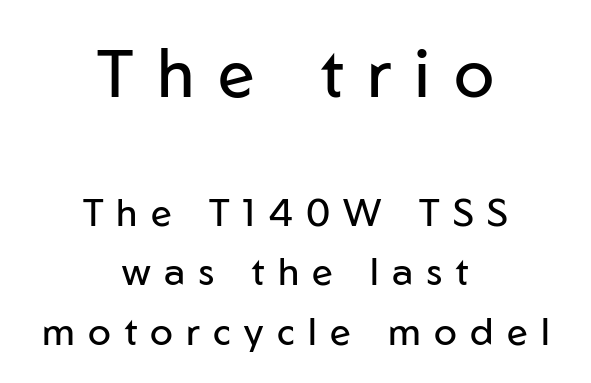
The image shows 67 px regular-weight sans-serif type, upright; set centered, normal line spacing (1.56x), unusually wide letter spacing (+0.35 em), not underlined; the first (top) block is 1.76x larger; low stroke contrast and a medium x-height.
